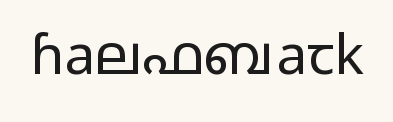
Rule under the text: the space is simply empty. No letter is thick-stroked: the sample isn't bold. Posture: vertical. Nobody touched the tracking dial on this one. The letters advance in unequal steps, a hallmark of proportional type. The letters carry no serifs — their stems end cleanly without finishing strokes.
